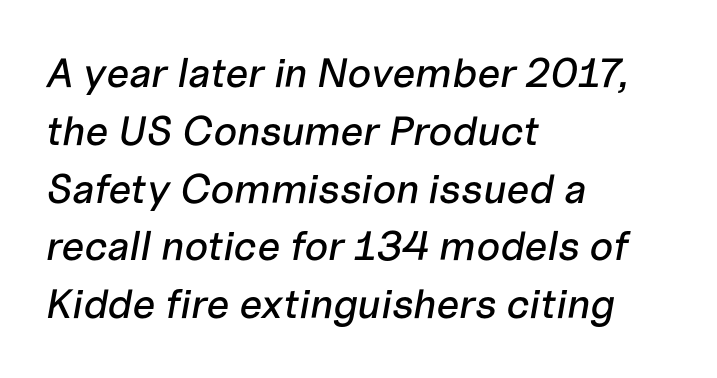
Q: Is the text italic (slanted)? A: Yes, it leans right by about 10 degrees.
Q: Is the text underlined? A: No.
Q: How is the paragraph aligned? A: Left-aligned.
Q: Is the spacing between letters normal or unusually wide? A: Normal.
Q: Is the spacing between lines tight, normal or loose? A: Normal.
Q: Width (condensed, normal, or wide)? A: Normal.
Q: Stroke contrast? A: Low.
Q: x-height? A: Medium.
Q: Monospaced? A: No.
